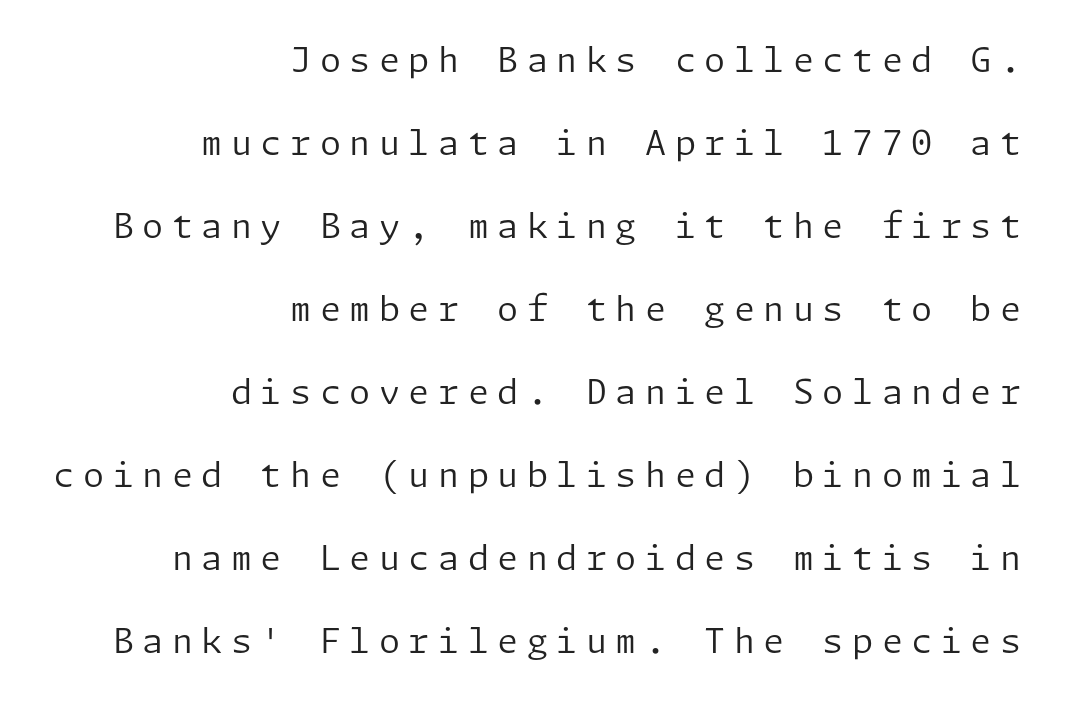
Q: Is the text bold? A: No.
Q: Is the text italic (slanted)? A: No, it is upright.
Q: Is the typeface a serif or a sans-serif typeface? A: Sans-serif.
Q: Is the text underlined? A: No.
Q: How is the paragraph aligned? A: Right-aligned.
Q: Is the spacing between letters normal or unusually wide? A: Unusually wide.
Q: Is the spacing between lines tight, normal or loose? A: Loose.
Q: Width (condensed, normal, or wide)? A: Normal.
Q: Stroke contrast? A: Low.
Q: x-height? A: Medium.
